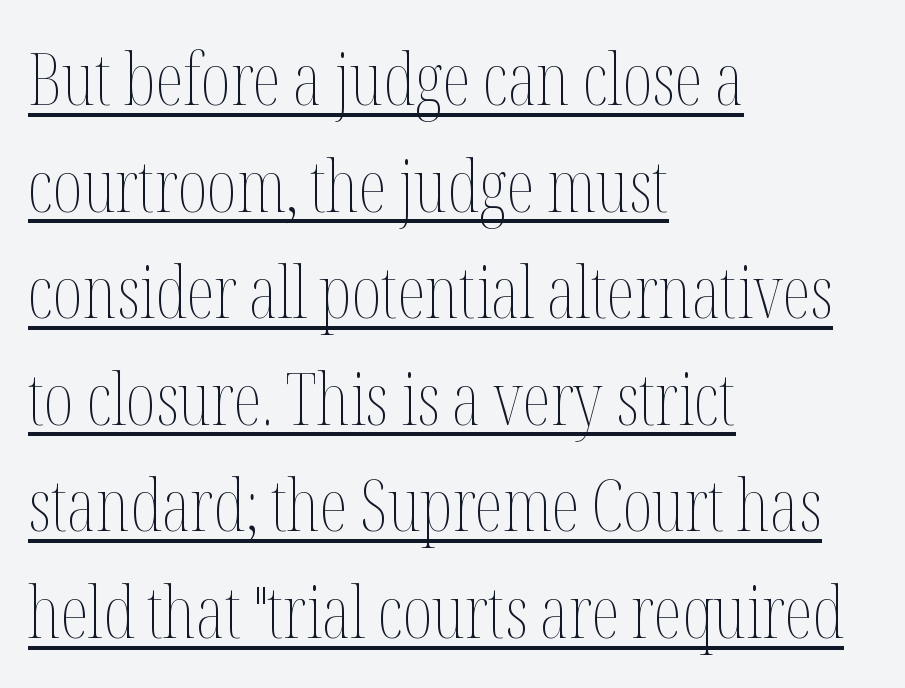
{"italic": "no", "bold": "no", "weight": "thin", "width": "condensed", "stroke_contrast": "medium", "x_height": "medium", "monospaced": "no", "underline": "yes", "align": "left", "line_spacing": "normal", "line_spacing_ratio": 1.48, "letter_spacing": "normal", "letter_spacing_em": 0.0, "glyph_px": 72}
